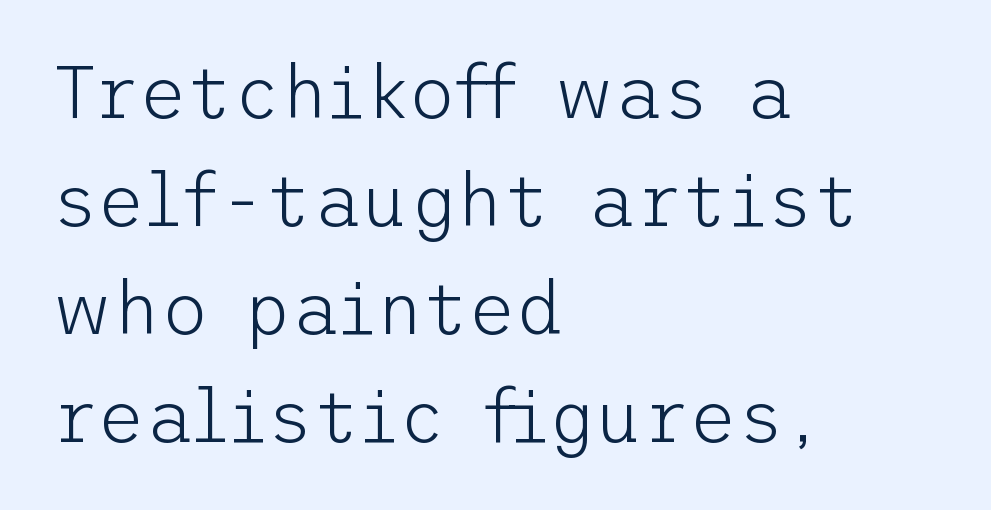
Is the block centered? No — it sits flush against the left margin. Caption: standard tracking, unaltered. What's the leading like? Ordinary, nothing unusual. Quick note: underline off.
